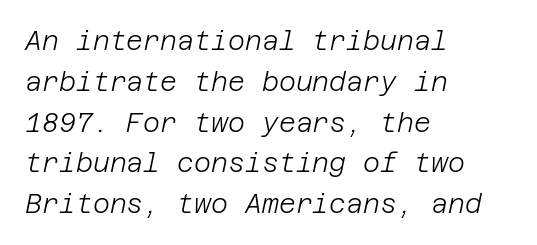
Nobody drew a line under any word here. Casual observation: everything's shoved over to the left. This sample keeps an unexceptional amount of space between lines. Look at the tracking — it's just the regular setting, nothing added. Compared with ordinary roman type, these characters are visibly tilted.
